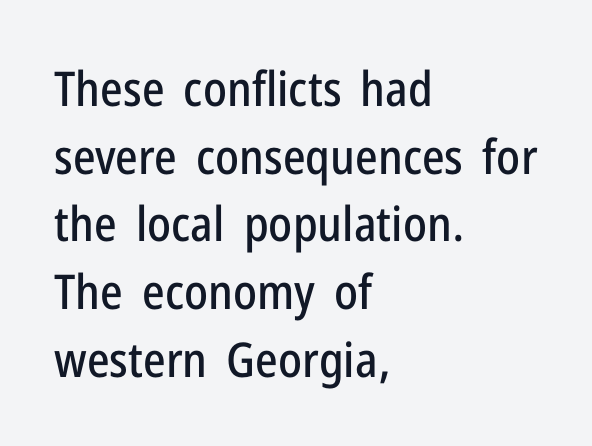
Letterform terminals end flat and unadorned throughout the passage. The type is set solid horizontally, with unmodified tracking. You could not count columns in this text — the font is proportionally spaced. Unmarked baselines from the first word to the last.
